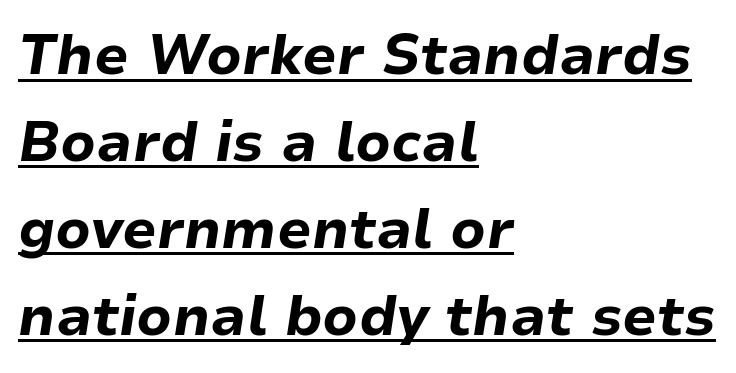
The image shows 55 px bold type, italic (leaning right); set left-aligned, normal line spacing (1.58x), normal letter spacing, underlined; low stroke contrast and a medium x-height.
